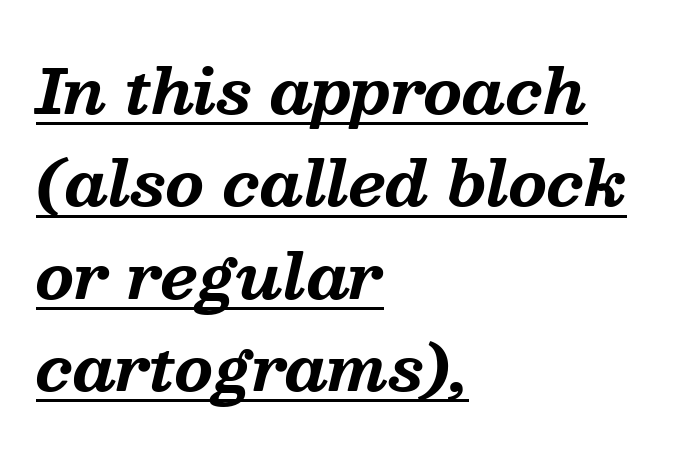
Q: Is the text bold? A: Yes.
Q: Is the text italic (slanted)? A: Yes, it leans right by about 13 degrees.
Q: Is the typeface a serif or a sans-serif typeface? A: Serif.
Q: Is the text underlined? A: Yes.
Q: How is the paragraph aligned? A: Left-aligned.
Q: Is the spacing between letters normal or unusually wide? A: Normal.
Q: Is the spacing between lines tight, normal or loose? A: Normal.
Q: Width (condensed, normal, or wide)? A: Normal.
Q: Stroke contrast? A: Medium.
Q: x-height? A: Medium.
Q: Monospaced? A: No.
